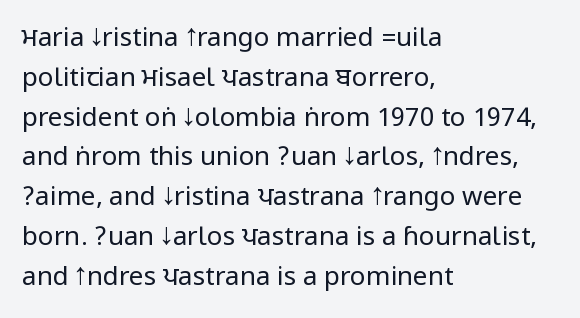
Q: Is the text bold? A: No.
Q: Is the text italic (slanted)? A: No, it is upright.
Q: Is the text underlined? A: No.
Q: How is the paragraph aligned? A: Left-aligned.
Q: Is the spacing between letters normal or unusually wide? A: Normal.
Q: Is the spacing between lines tight, normal or loose? A: Normal.
